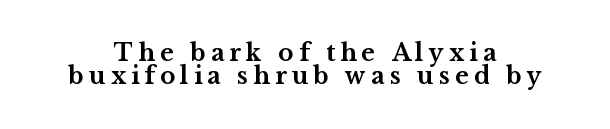
No italicization has been applied; the sample stays upright. Honestly, the letter spacing is so wide it's the main thing you notice. Rows of type sit shoulder to shoulder in the vertical direction. Horizontally, the lines are justified to the midpoint only. Strokes here are thick enough to call this a true bold. The area under the type is left untouched.
